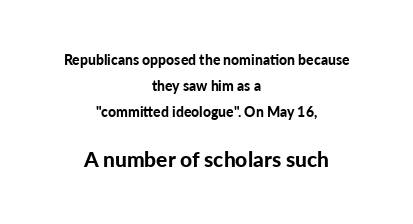
The image shows 21 px bold type, upright; set centered, line spacing 1.87x, normal letter spacing, not underlined; the second (bottom) block is 1.5x larger.
